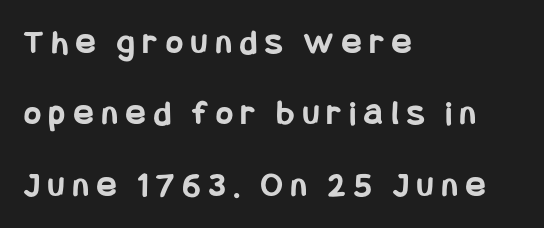
{"serif": "no", "italic": "no", "bold": "yes", "weight": "bold", "width": "condensed", "stroke_contrast": "low", "x_height": "large", "underline": "no", "align": "left", "line_spacing": "loose", "line_spacing_ratio": 1.98, "letter_spacing": "wide", "letter_spacing_em": 0.24, "glyph_px": 36}
